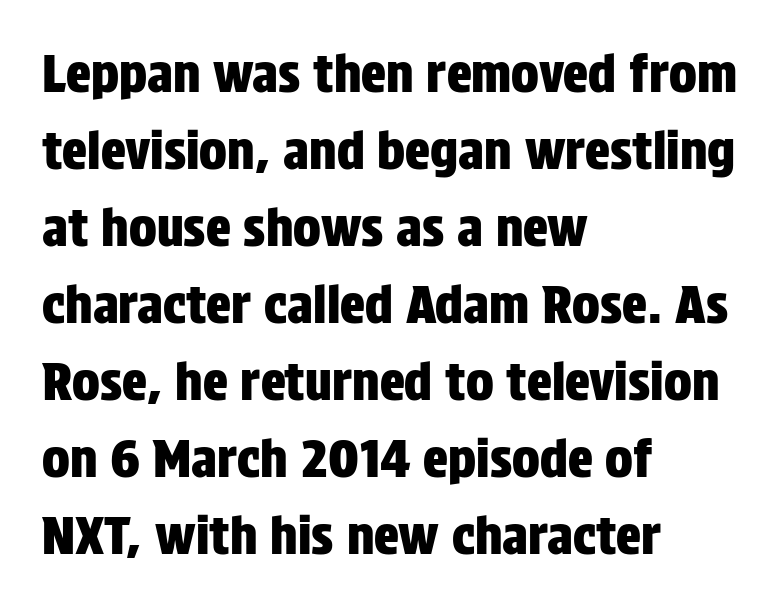
The image shows 52 px condensed sans-serif type, upright; set left-aligned, normal line spacing (1.48x), normal letter spacing, not underlined; low stroke contrast and a large x-height.
